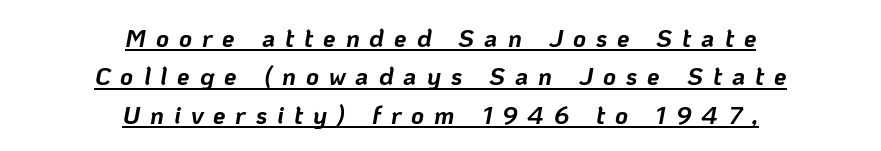
The image shows 25 px bold type, italic (leaning right); set centered, normal line spacing (1.54x), unusually wide letter spacing (+0.4 em), underlined.
